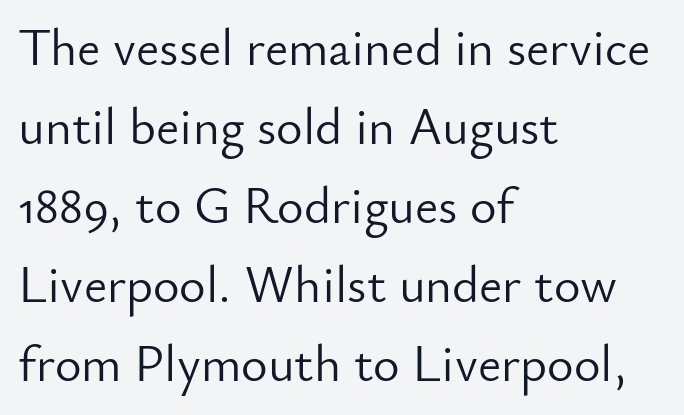
The image shows 51 px light sans-serif type, upright; set left-aligned, normal line spacing (1.55x), normal letter spacing, not underlined; low stroke contrast and a small x-height.
